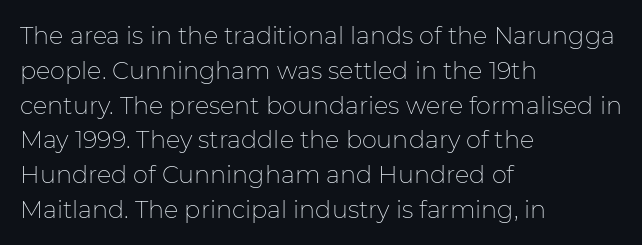
{"italic": "no", "bold": "no", "underline": "no", "align": "left", "line_spacing": "normal", "line_spacing_ratio": 1.45, "letter_spacing": "normal", "letter_spacing_em": 0.0, "glyph_px": 24}
